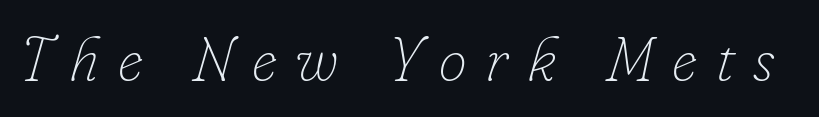
The image shows 63 px thin type, italic (leaning right); set unusually wide letter spacing (+0.3 em), not underlined; low stroke contrast and a small x-height.
